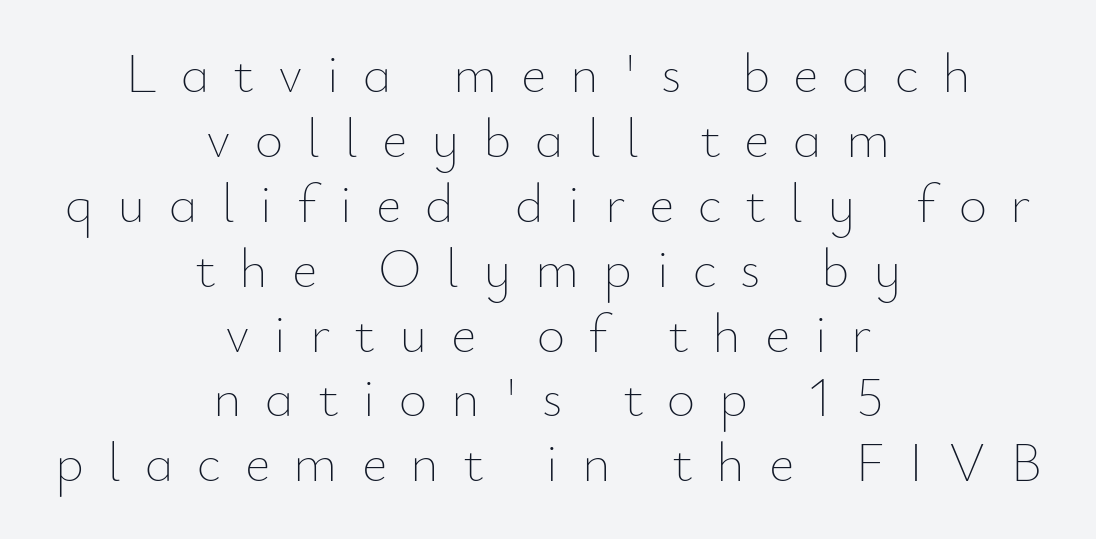
The image shows 55 px thin type, upright; set centered, line spacing 1.18x, unusually wide letter spacing (+0.43 em), not underlined; low stroke contrast and a small x-height.
